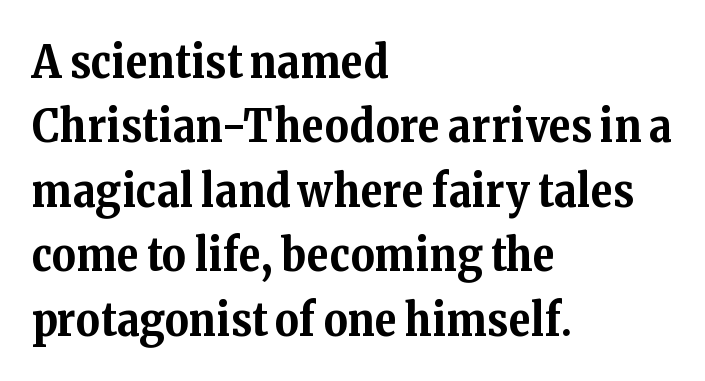
Q: Is the text bold? A: Yes.
Q: Is the text italic (slanted)? A: No, it is upright.
Q: Is the typeface a serif or a sans-serif typeface? A: Serif.
Q: Is the text underlined? A: No.
Q: How is the paragraph aligned? A: Left-aligned.
Q: Is the spacing between letters normal or unusually wide? A: Normal.
Q: Is the spacing between lines tight, normal or loose? A: Normal.
Q: Width (condensed, normal, or wide)? A: Normal.
Q: Stroke contrast? A: Medium.
Q: x-height? A: Medium.
Q: Monospaced? A: No.
